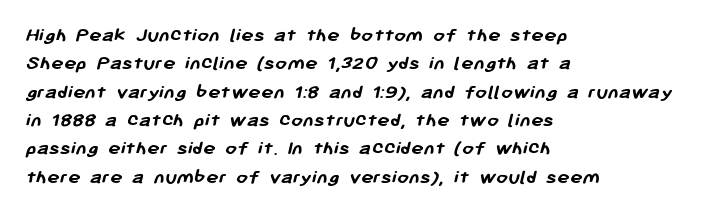
The image shows 21 px bold type; set left-aligned, normal line spacing (1.35x), normal letter spacing, not underlined.
